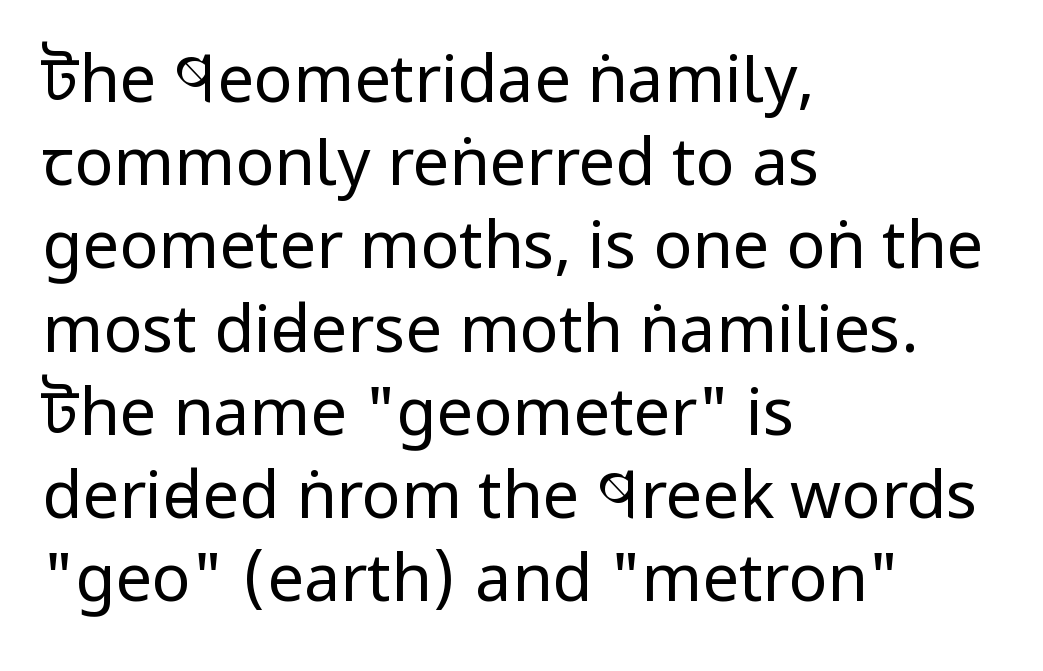
The image shows 65 px regular-weight, condensed sans-serif type, upright; set left-aligned, normal line spacing (1.28x), normal letter spacing, not underlined; low stroke contrast and a large x-height.
